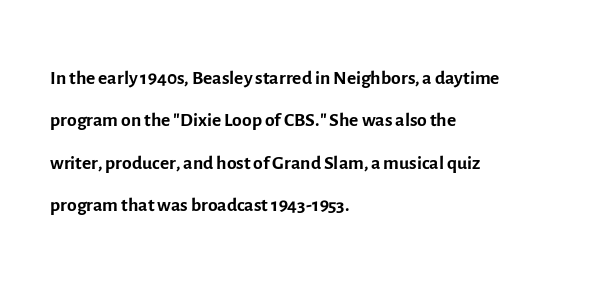
{"serif": "no", "italic": "no", "bold": "no", "weight": "regular", "width": "normal", "x_height": "medium", "monospaced": "no", "underline": "no", "align": "left", "line_spacing": "normal", "line_spacing_ratio": 1.51, "letter_spacing": "normal", "letter_spacing_em": 0.0, "glyph_px": 28}
